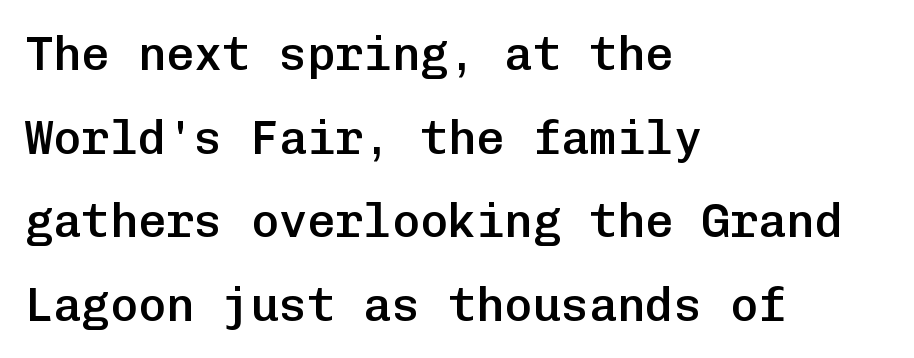
Q: Is the text bold? A: Semi-bold.
Q: Is the text italic (slanted)? A: No, it is upright.
Q: Is the typeface a serif or a sans-serif typeface? A: Sans-serif.
Q: Is the text underlined? A: No.
Q: How is the paragraph aligned? A: Left-aligned.
Q: Is the spacing between letters normal or unusually wide? A: Normal.
Q: Width (condensed, normal, or wide)? A: Normal.
Q: Stroke contrast? A: Low.
Q: x-height? A: Medium.
Q: Monospaced? A: Yes.
